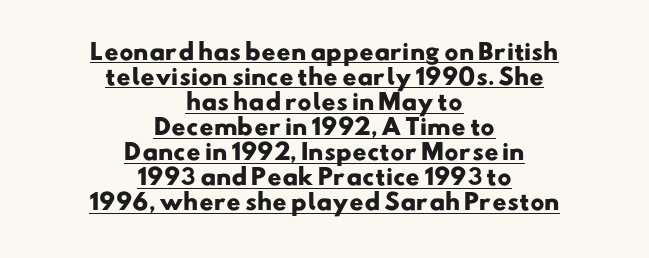
{"bold": "yes", "underline": "yes", "align": "center", "line_spacing": "tight", "line_spacing_ratio": 1.14, "letter_spacing": "normal", "letter_spacing_em": 0.0, "glyph_px": 22}
